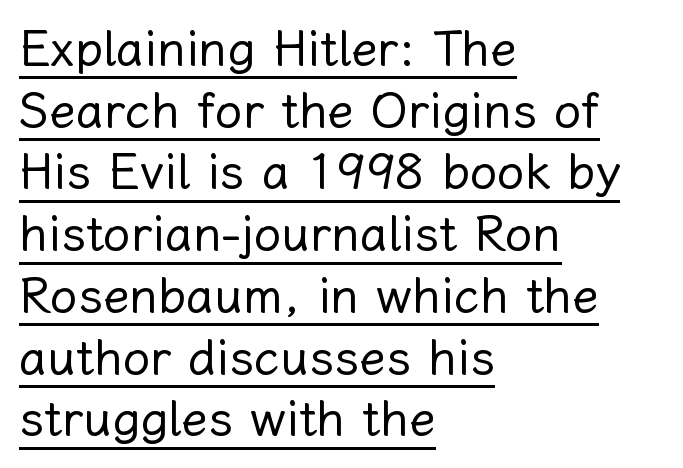
The image shows 49 px regular-weight type, upright; set left-aligned, normal line spacing (1.26x), normal letter spacing, underlined; low stroke contrast and a medium x-height.
